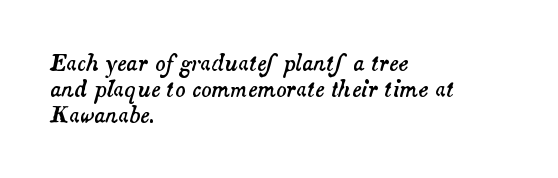
The image shows 21 px text type, italic (leaning right); set left-aligned, line spacing 1.23x, normal letter spacing, not underlined.
